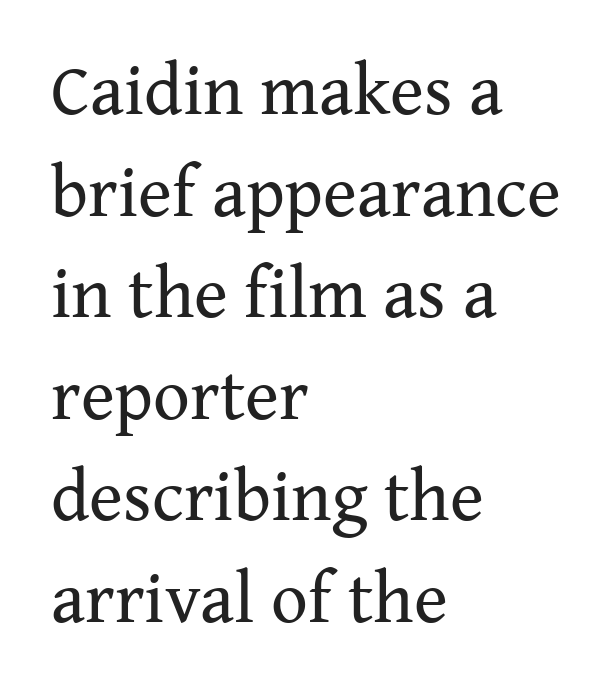
Counters stay open thanks to moderate or lighter strokes. Is there any slant? The stems are plumb. Compared with a centered layout, this one pins lines to the left instead. Honestly, there is no underline to notice here at all. Tracking here is standard; glyphs follow each other at the usual distance. Line spacing here is normal.
